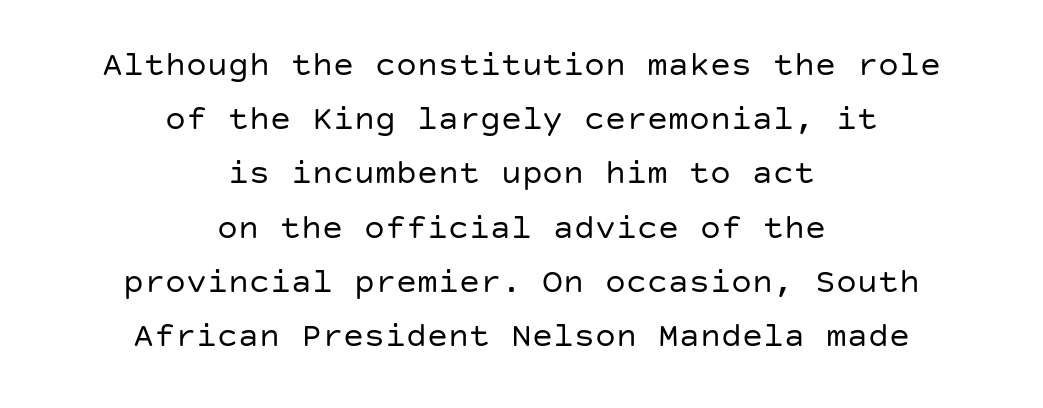
Q: Is the text bold? A: No.
Q: Is the text italic (slanted)? A: No, it is upright.
Q: Is the typeface a serif or a sans-serif typeface? A: Sans-serif.
Q: Is the text underlined? A: No.
Q: How is the paragraph aligned? A: Centered.
Q: Is the spacing between letters normal or unusually wide? A: Normal.
Q: Is the spacing between lines tight, normal or loose? A: Normal.
Q: Width (condensed, normal, or wide)? A: Normal.
Q: Stroke contrast? A: Low.
Q: x-height? A: Large.
